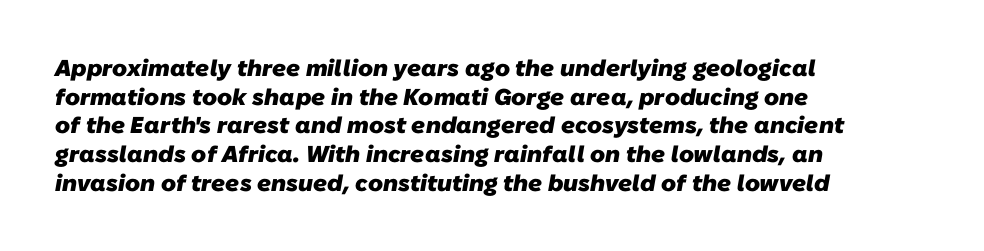
{"bold": "yes", "underline": "no", "align": "left", "line_spacing": "normal", "line_spacing_ratio": 1.25, "letter_spacing": "normal", "letter_spacing_em": 0.0, "glyph_px": 23}
